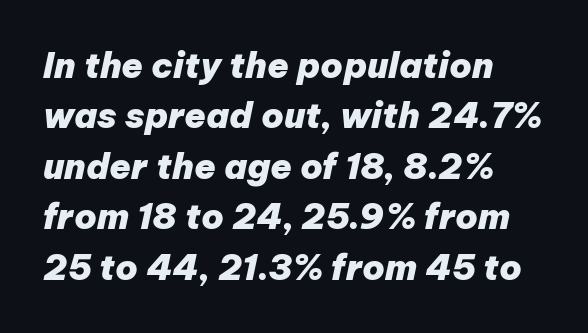
{"italic": "yes", "lean": "right", "slant_degrees": 12, "bold": "yes", "weight": "heavy", "width": "normal", "stroke_contrast": "low", "x_height": "medium", "monospaced": "no", "underline": "no", "align": "left", "line_spacing": "normal", "line_spacing_ratio": 1.44, "letter_spacing": "normal", "letter_spacing_em": 0.0, "glyph_px": 35}
